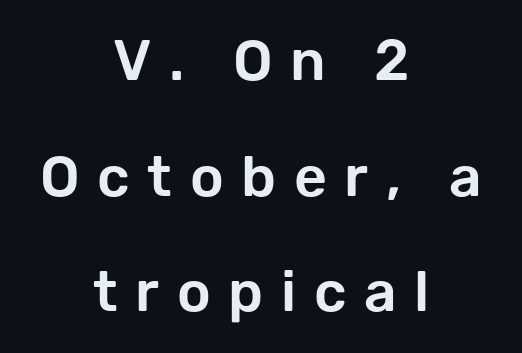
{"serif": "no", "italic": "no", "width": "normal", "stroke_contrast": "low", "x_height": "medium", "monospaced": "no", "underline": "no", "align": "center", "line_spacing": "loose", "line_spacing_ratio": 2.03, "letter_spacing": "wide", "letter_spacing_em": 0.31, "glyph_px": 57}
